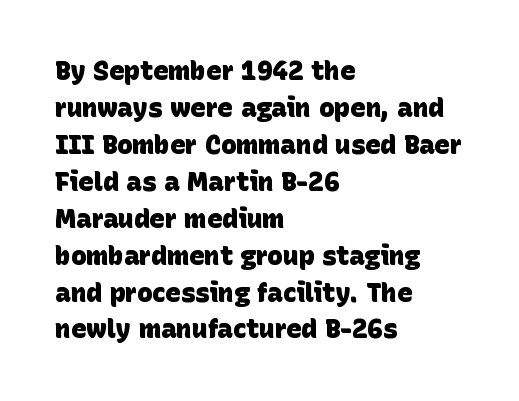
{"bold": "yes", "underline": "no", "align": "left", "line_spacing": "normal", "line_spacing_ratio": 1.42, "letter_spacing": "normal", "letter_spacing_em": 0.0, "glyph_px": 26}
